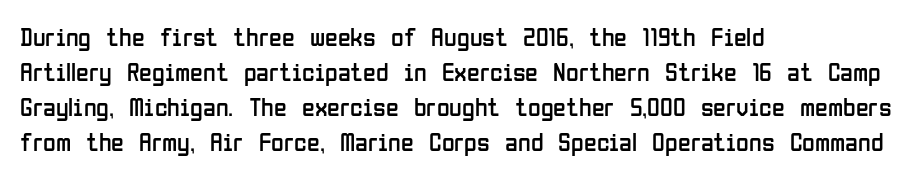
The image shows 26 px text type, upright; set left-aligned, normal line spacing (1.35x), normal letter spacing, not underlined.
